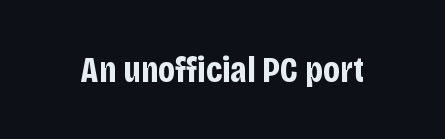
{"serif": "no", "italic": "no", "bold": "yes", "weight": "bold", "width": "condensed", "stroke_contrast": "low", "x_height": "large", "monospaced": "no", "underline": "no", "letter_spacing": "normal", "letter_spacing_em": 0.0, "glyph_px": 37}
